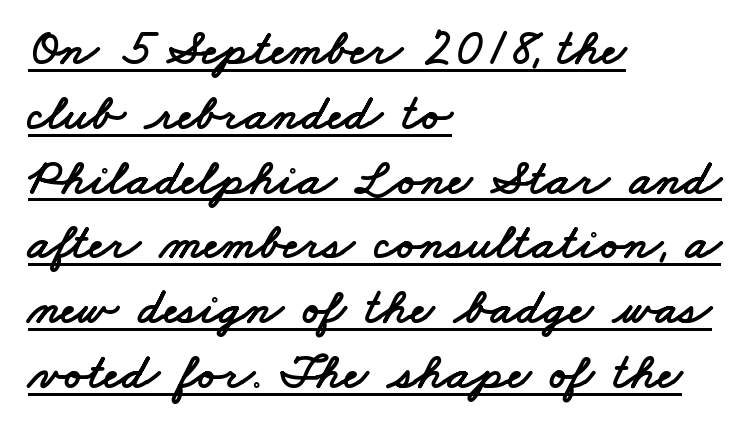
The image shows 51 px wide sans-serif type; set left-aligned, normal line spacing (1.27x), normal letter spacing, underlined; low stroke contrast and a small x-height.
